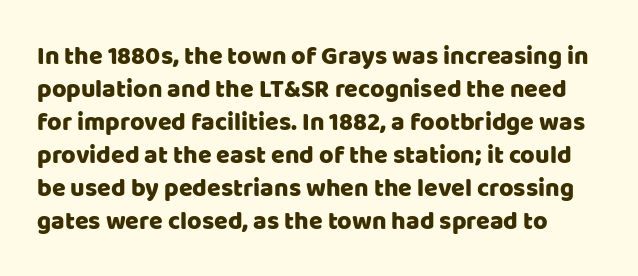
{"italic": "no", "underline": "no", "line_spacing": "normal", "line_spacing_ratio": 1.32, "letter_spacing": "normal", "letter_spacing_em": 0.0, "glyph_px": 25}
